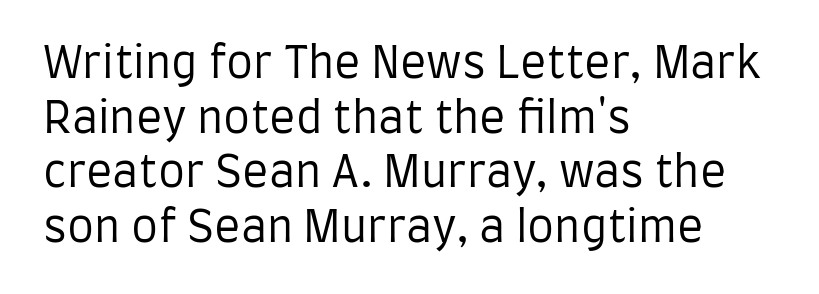
Q: Is the text bold? A: No.
Q: Is the text italic (slanted)? A: No, it is upright.
Q: Is the typeface a serif or a sans-serif typeface? A: Sans-serif.
Q: Is the text underlined? A: No.
Q: How is the paragraph aligned? A: Left-aligned.
Q: Is the spacing between letters normal or unusually wide? A: Normal.
Q: Is the spacing between lines tight, normal or loose? A: Normal.
Q: Width (condensed, normal, or wide)? A: Condensed.
Q: Stroke contrast? A: Low.
Q: x-height? A: Large.
Q: Monospaced? A: No.
